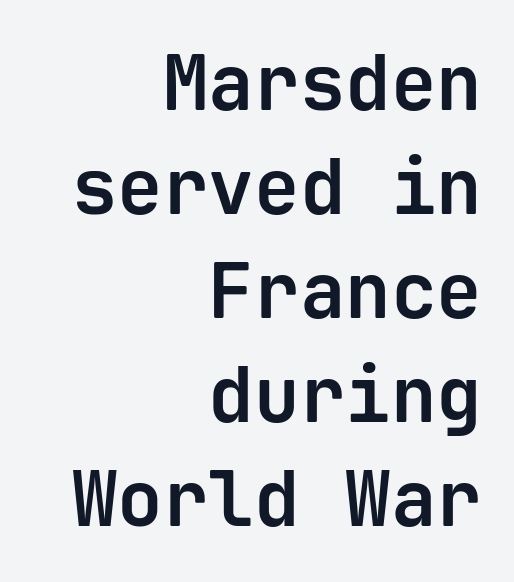
Compared with an ordinary text face, these strokes are far heavier — a full bold. This is roman type, the default non-slanted kind. Alignment: flush right. Inter-character spacing is left at the font's built-in metrics. The space beneath each line is pristine and unruled.
